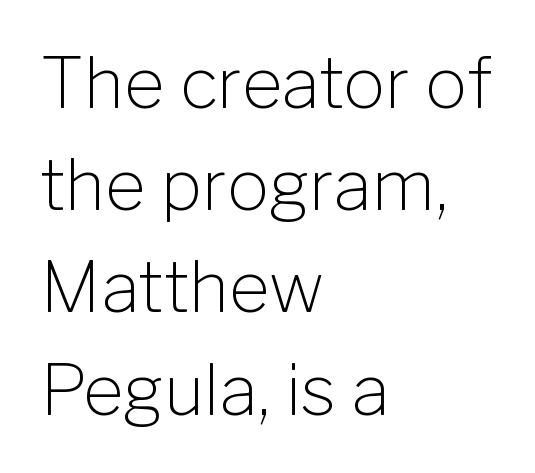
Q: Is the text bold? A: No.
Q: Is the text italic (slanted)? A: No, it is upright.
Q: Is the typeface a serif or a sans-serif typeface? A: Sans-serif.
Q: Is the text underlined? A: No.
Q: How is the paragraph aligned? A: Left-aligned.
Q: Is the spacing between letters normal or unusually wide? A: Normal.
Q: Is the spacing between lines tight, normal or loose? A: Normal.
Q: Width (condensed, normal, or wide)? A: Normal.
Q: Stroke contrast? A: Low.
Q: x-height? A: Medium.
Q: Monospaced? A: No.
